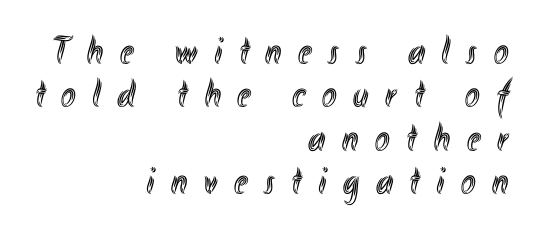
{"width": "condensed", "x_height": "small", "monospaced": "no", "underline": "no", "align": "right", "line_spacing": "tight", "line_spacing_ratio": 1.11, "letter_spacing": "wide", "letter_spacing_em": 0.43, "glyph_px": 39}
